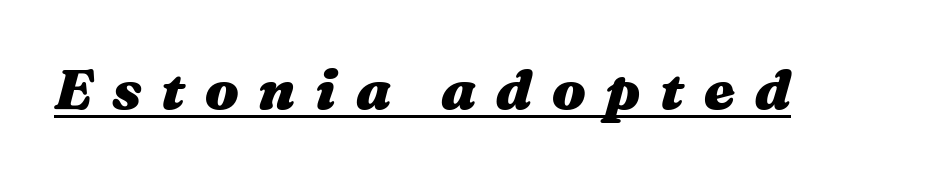
The image shows 56 px heavy, wide type, italic (leaning right); set unusually wide letter spacing (+0.35 em), underlined; medium stroke contrast and a medium x-height.
